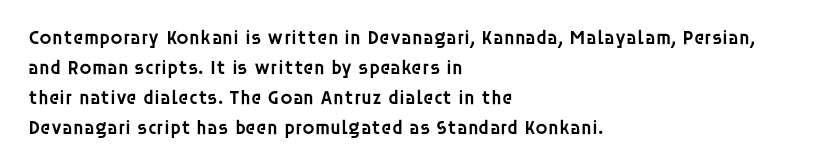
{"italic": "no", "bold": "semi", "underline": "no", "align": "left", "line_spacing": "normal", "line_spacing_ratio": 1.5, "letter_spacing": "normal", "letter_spacing_em": 0.0, "glyph_px": 20}
